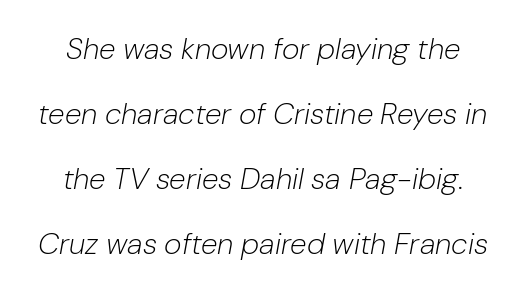
Beneath every word, the page is bare. Is this a fixed-width face? No — the glyphs have proportional, varying widths. Nothing heavy about these letters — not bold at all. Style check: oblique.
